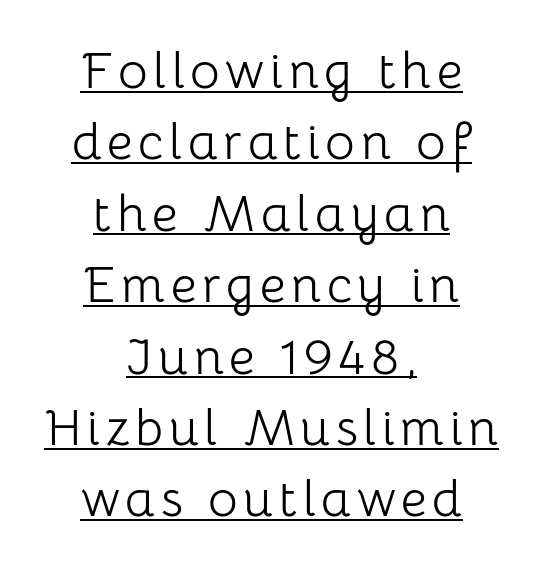
The image shows 51 px light sans-serif type, upright; set centered, normal line spacing (1.4x), underlined; low stroke contrast and a medium x-height.
